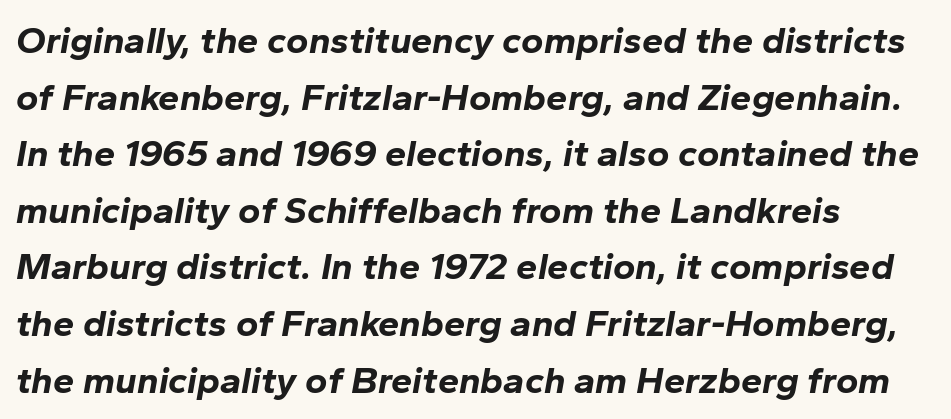
Is this a fixed-width face? No — the glyphs have proportional, varying widths. It's the slanting kind of type. This sample is left-justified, so line endings fall wherever the words run out. Vertical spacing — default. The letterforms sit shoulder to shoulder at normal distance.
